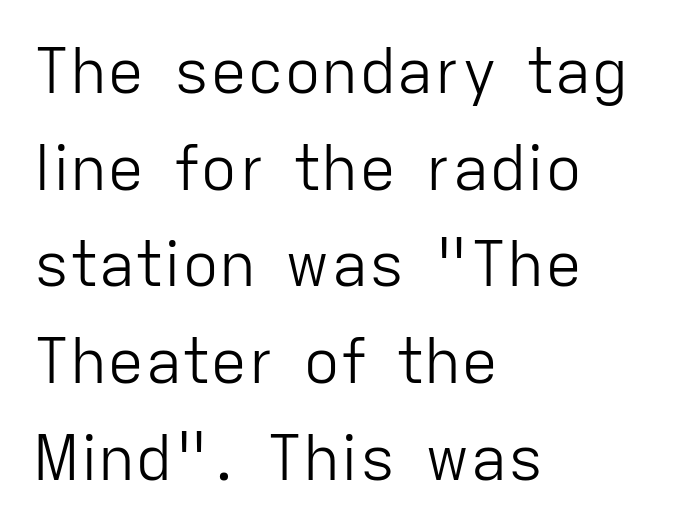
The text block is weighted toward the left margin, trailing off unevenly rightward. A quiet, ordinary-to-light weight characterises the typeface. The designer left line spacing at the default. Inter-character spacing is left at the font's built-in metrics. Vertical strokes here are truly vertical. A clean baseline with only descenders dipping below it.
